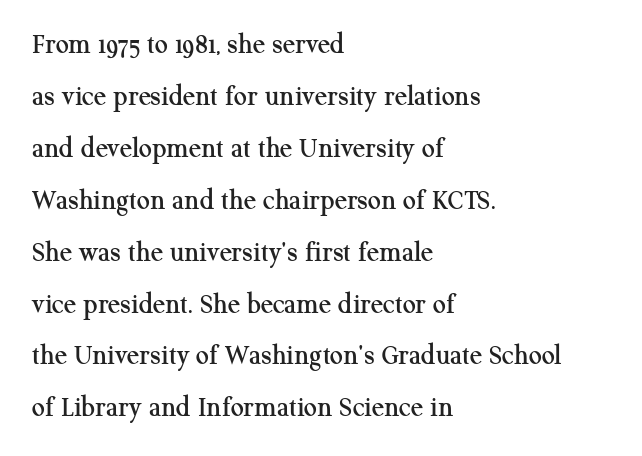
The image shows 29 px serif type, upright; set left-aligned, line spacing 1.79x, normal letter spacing, not underlined; medium stroke contrast and a medium x-height.
